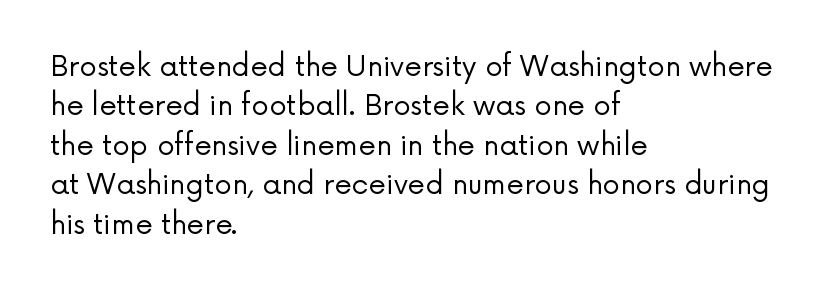
The image shows 28 px regular-weight sans-serif type, upright; set left-aligned, normal line spacing (1.41x), normal letter spacing, not underlined; low stroke contrast and a medium x-height.
